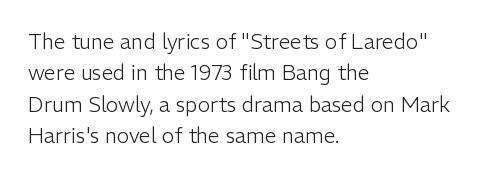
Q: Is the text bold? A: No.
Q: Is the text italic (slanted)? A: No, it is upright.
Q: Is the text underlined? A: No.
Q: How is the paragraph aligned? A: Left-aligned.
Q: Is the spacing between letters normal or unusually wide? A: Normal.
Q: Is the spacing between lines tight, normal or loose? A: Normal.
